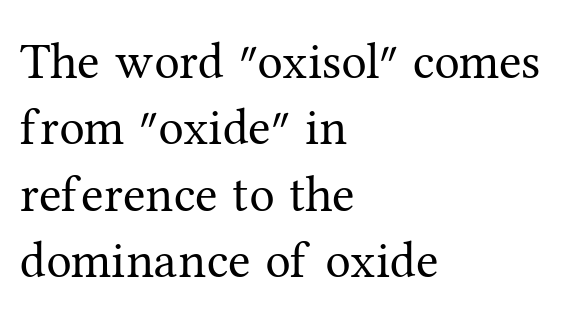
A typesetter would call this proportional, since set widths differ per character. Look at the bottom of the vertical strokes: they flare into serifs here. The area under the type is left untouched. Unlike italic type, these characters show no tilt at all. The rag falls on the right side of this text block.
